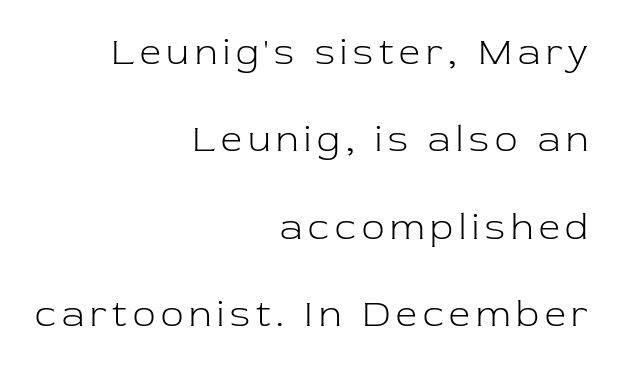
The lines in this sample share a right terminus and differ only in where they begin. You could fit nearly another row in the gap between these rows. Italic: no, the glyphs are upright roman. The passage shown is typed in a proportional face where columns would drift. Only glyphs here, with clear space below each row.
